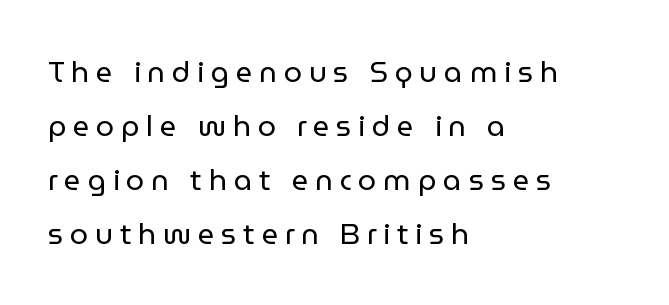
The image shows 29 px regular-weight sans-serif type, upright; set left-aligned, line spacing 1.86x, unusually wide letter spacing (+0.23 em), not underlined; low stroke contrast and a medium x-height.
